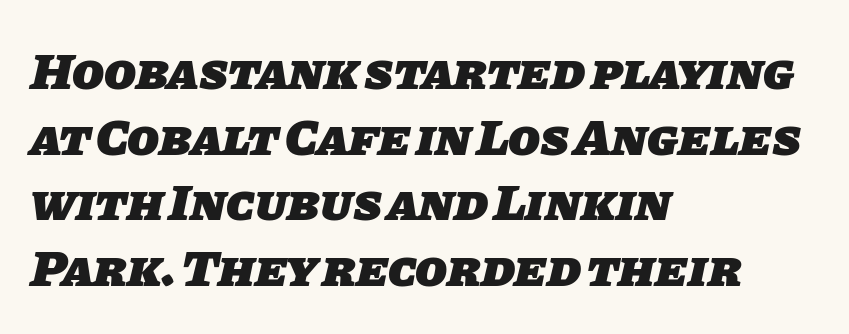
{"bold": "yes", "weight": "heavy", "width": "normal", "stroke_contrast": "low", "x_height": "large", "monospaced": "no", "underline": "no", "align": "left", "line_spacing": "normal", "line_spacing_ratio": 1.26, "letter_spacing": "normal", "letter_spacing_em": 0.0, "glyph_px": 52}
